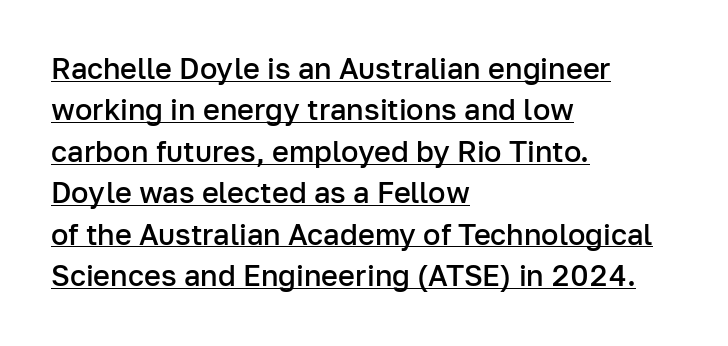
Q: Is the text bold? A: Semi-bold.
Q: Is the text italic (slanted)? A: No, it is upright.
Q: Is the typeface a serif or a sans-serif typeface? A: Sans-serif.
Q: Is the text underlined? A: Yes.
Q: How is the paragraph aligned? A: Left-aligned.
Q: Is the spacing between letters normal or unusually wide? A: Normal.
Q: Is the spacing between lines tight, normal or loose? A: Normal.
Q: Width (condensed, normal, or wide)? A: Normal.
Q: Stroke contrast? A: Low.
Q: x-height? A: Medium.
Q: Monospaced? A: No.
